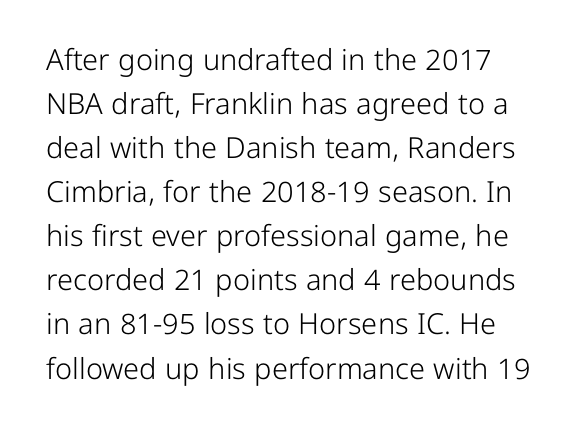
{"serif": "no", "italic": "no", "bold": "no", "weight": "light", "width": "normal", "stroke_contrast": "low", "x_height": "medium", "monospaced": "no", "underline": "no", "line_spacing": "normal", "line_spacing_ratio": 1.52, "letter_spacing": "normal", "letter_spacing_em": 0.0, "glyph_px": 29}
